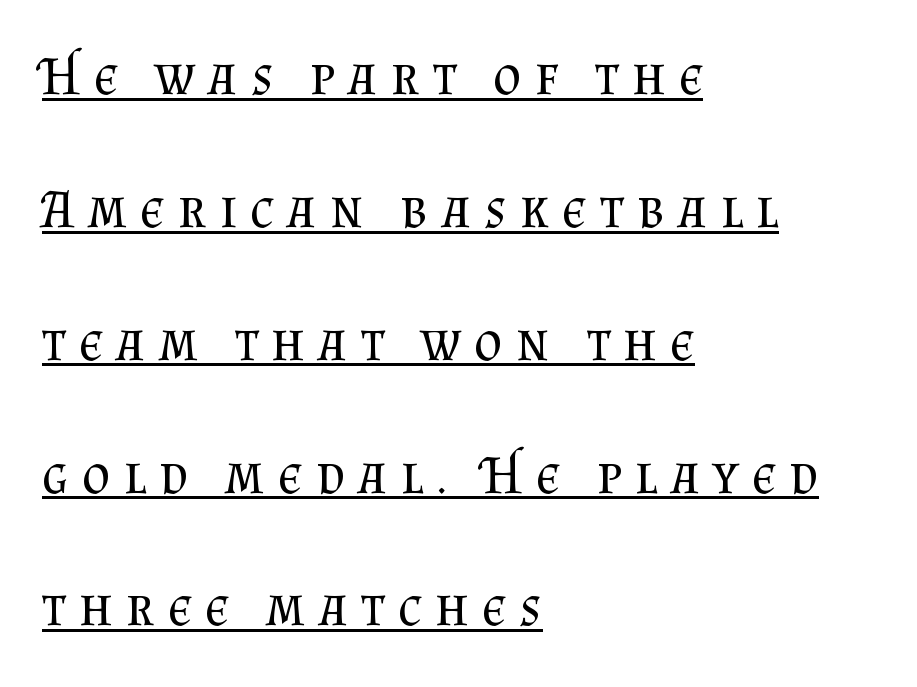
Q: Is the text bold? A: No.
Q: Is the text italic (slanted)? A: No, it is upright.
Q: Is the typeface a serif or a sans-serif typeface? A: Serif.
Q: Is the text underlined? A: Yes.
Q: How is the paragraph aligned? A: Left-aligned.
Q: Is the spacing between letters normal or unusually wide? A: Unusually wide.
Q: Is the spacing between lines tight, normal or loose? A: Loose.
Q: Width (condensed, normal, or wide)? A: Normal.
Q: Stroke contrast? A: Medium.
Q: x-height? A: Small.
Q: Monospaced? A: No.
